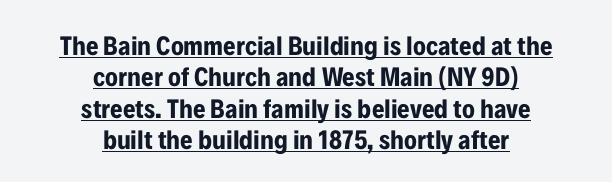
Q: Is the text bold? A: Yes.
Q: Is the text italic (slanted)? A: No, it is upright.
Q: Is the text underlined? A: Yes.
Q: How is the paragraph aligned? A: Centered.
Q: Is the spacing between letters normal or unusually wide? A: Normal.
